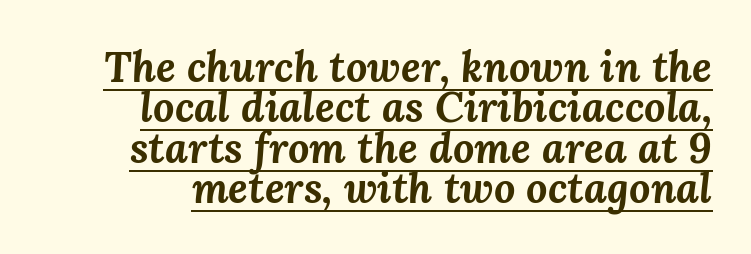
{"italic": "yes", "lean": "right", "slant_degrees": 3, "bold": "yes", "weight": "bold", "width": "normal", "stroke_contrast": "medium", "x_height": "medium", "monospaced": "no", "underline": "yes", "align": "right", "line_spacing": "tight", "line_spacing_ratio": 0.96, "letter_spacing": "normal", "letter_spacing_em": 0.0, "glyph_px": 42}
